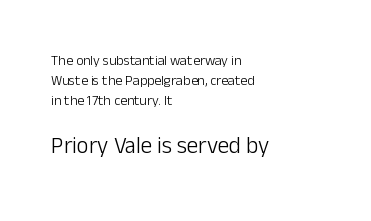
Here the second block reads like a headline and the first like body copy. Tracking value appears to be zero — textbook default spacing. The passage shown stacks its lines at a standard gap. This rendering uses left alignment, leaving the right contour irregular. Beneath every word, the page is bare.
